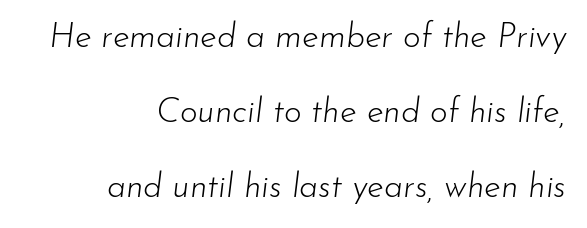
{"italic": "yes", "lean": "right", "slant_degrees": 7, "bold": "no", "weight": "light", "width": "normal", "stroke_contrast": "low", "x_height": "small", "monospaced": "no", "underline": "no", "align": "right", "line_spacing": "loose", "line_spacing_ratio": 2.21, "letter_spacing": "normal", "letter_spacing_em": 0.0, "glyph_px": 34}
